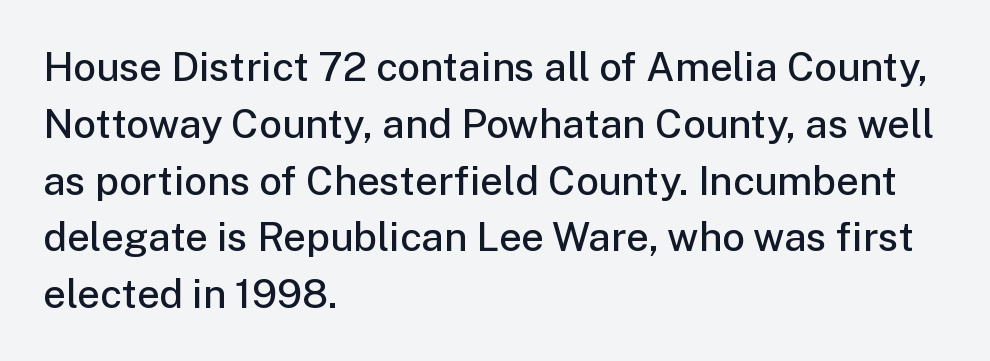
The image shows 40 px semibold sans-serif type, upright; set left-aligned, normal line spacing (1.42x), normal letter spacing, not underlined; low stroke contrast and a medium x-height.
